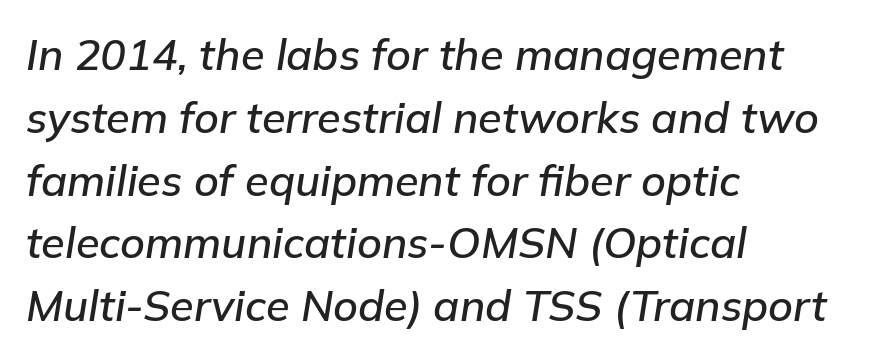
Baseline-to-baseline distance is the conventional proportion of letter height. You can tell it's italic because the verticals aren't actually vertical. The face used here is rendered with its standard letterfit. The passage shown is typed in a proportional face where columns would drift. Any mark beneath the type? The region is blank.
